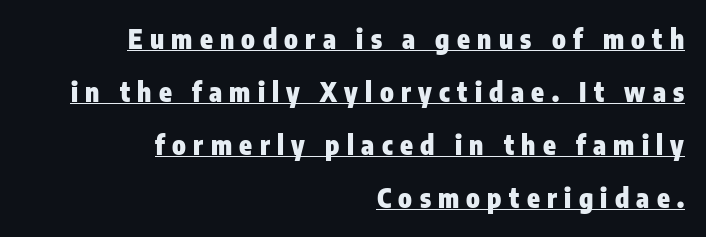
The image shows 26 px bold type, upright; set right-aligned, loose line spacing (2.04x), unusually wide letter spacing (+0.28 em), underlined.
